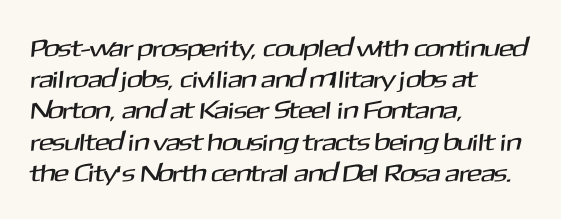
The image shows 25 px text type; set left-aligned, normal line spacing (1.25x), normal letter spacing, not underlined.
